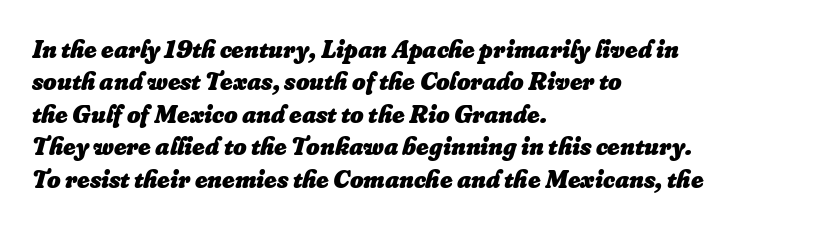
The glyphs are unaccompanied by any horizontal stroke below them. Casual observation: everything's shoved over to the left. A normal amount of white space separates one row of letters from the next. Every letter is thick-stroked: bold, no question.
